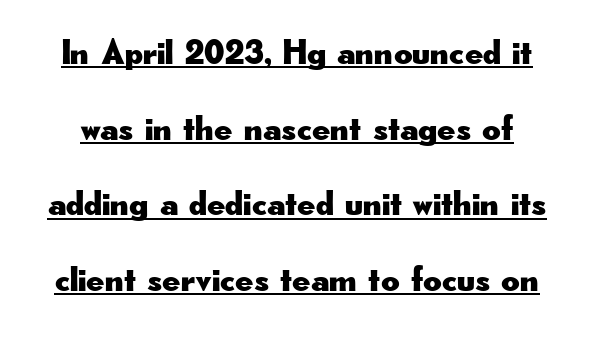
The image shows 36 px wide sans-serif type, upright; set loose line spacing (2.1x), normal letter spacing, underlined; low stroke contrast and a small x-height.
